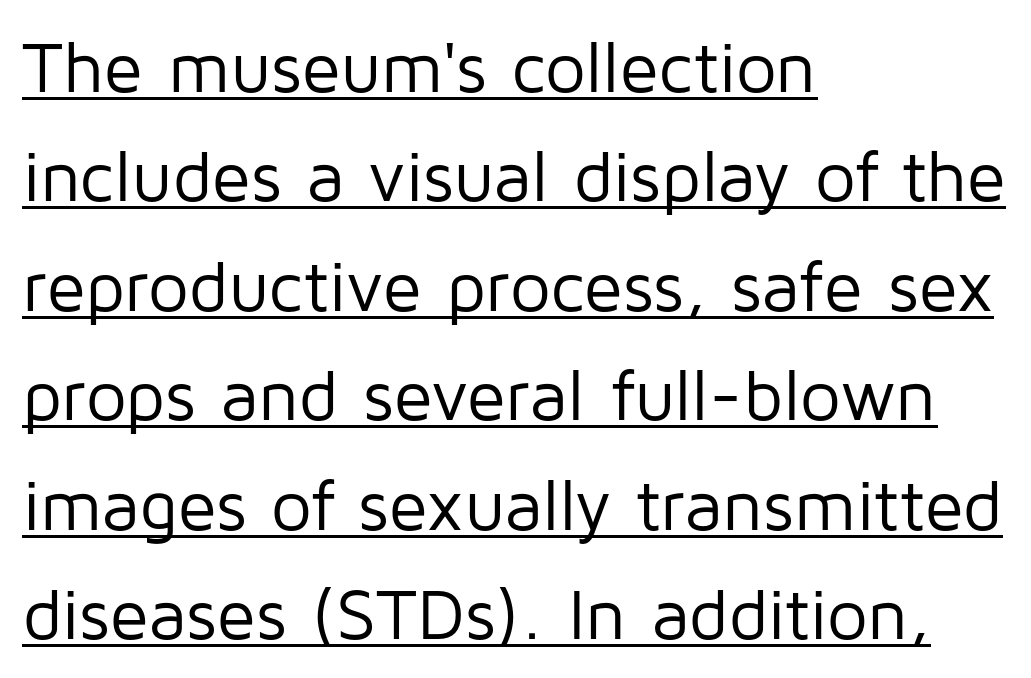
A continuous stroke trails under the words, as in a hyperlink. The typeface has the unassuming heft of standard copy or less. Look at the bottom of the vertical strokes: they stop flat, with no serifs. The rows are spaced the way most documents space them. This is roman type, the default non-slanted kind.
